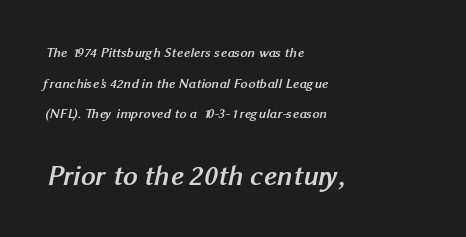
The image shows 29 px semibold sans-serif type; set left-aligned, loose line spacing (2.18x), normal letter spacing, not underlined; the second (bottom) block is 2.07x larger; medium stroke contrast and a medium x-height.
